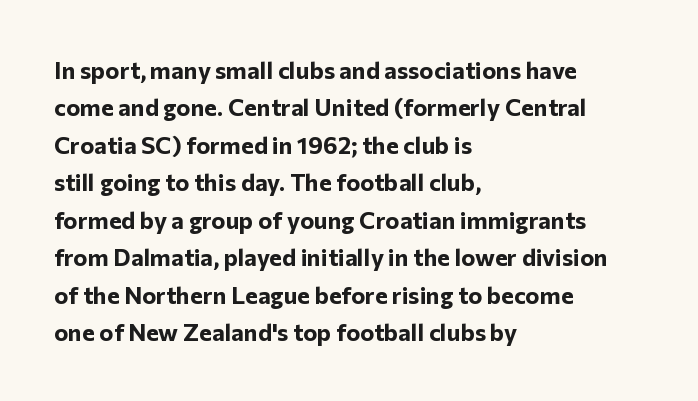
{"italic": "no", "bold": "yes", "underline": "no", "align": "left", "line_spacing": "normal", "line_spacing_ratio": 1.56, "letter_spacing": "normal", "letter_spacing_em": 0.0, "glyph_px": 24}
